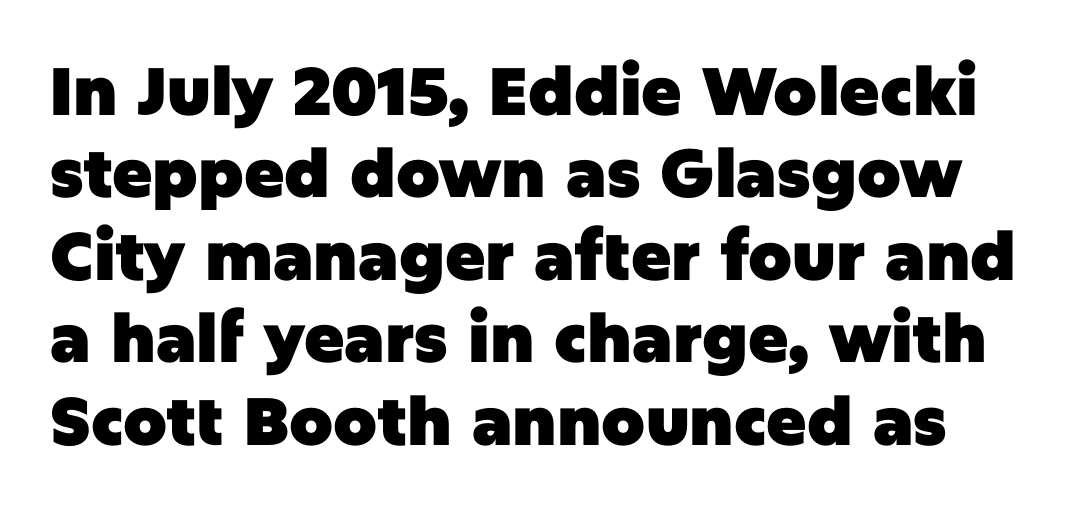
{"serif": "no", "italic": "no", "bold": "yes", "weight": "heavy", "width": "normal", "stroke_contrast": "low", "x_height": "large", "monospaced": "no", "underline": "no", "line_spacing_ratio": 1.23, "letter_spacing": "normal", "letter_spacing_em": 0.0, "glyph_px": 67}
